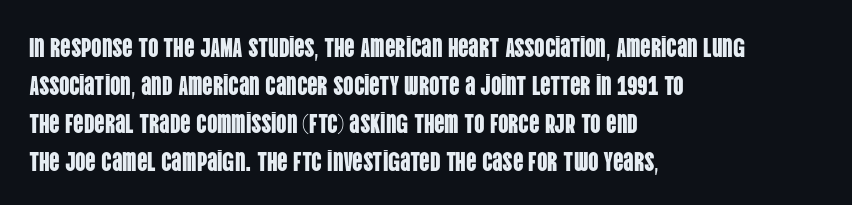
{"italic": "no", "underline": "no", "align": "left", "line_spacing": "normal", "line_spacing_ratio": 1.46, "letter_spacing": "normal", "letter_spacing_em": 0.0, "glyph_px": 26}
